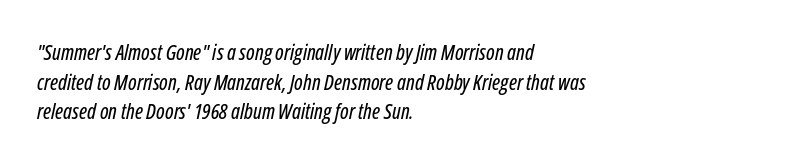
The image shows 21 px text type, italic (leaning right); set left-aligned, normal line spacing (1.41x), normal letter spacing, not underlined.
